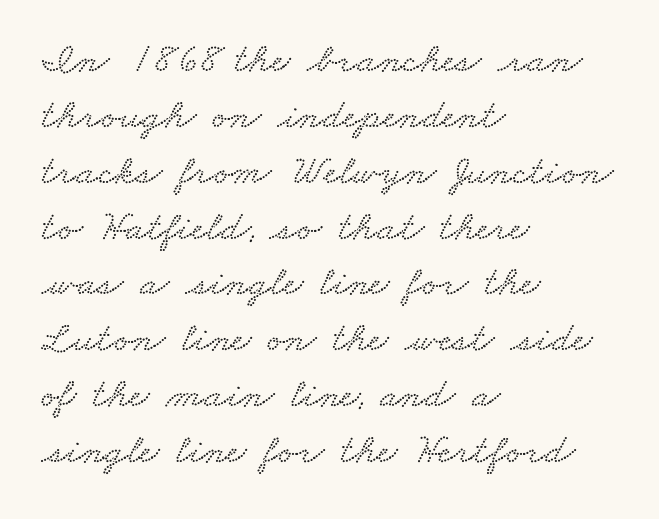
Q: Is the text underlined? A: No.
Q: How is the paragraph aligned? A: Left-aligned.
Q: Is the spacing between letters normal or unusually wide? A: Normal.
Q: Is the spacing between lines tight, normal or loose? A: Normal.
Q: Width (condensed, normal, or wide)? A: Wide.
Q: Stroke contrast? A: Low.
Q: x-height? A: Small.
Q: Monospaced? A: No.
